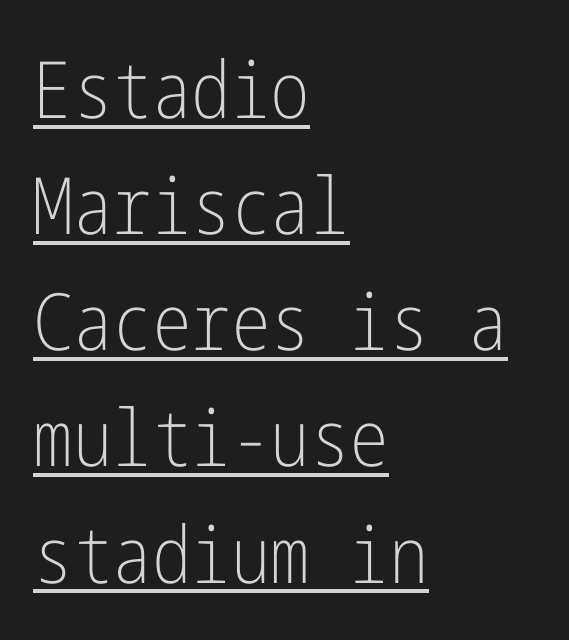
The image shows 79 px light, condensed sans-serif type, upright; set left-aligned, normal line spacing (1.47x), normal letter spacing, underlined; low stroke contrast and a medium x-height.
